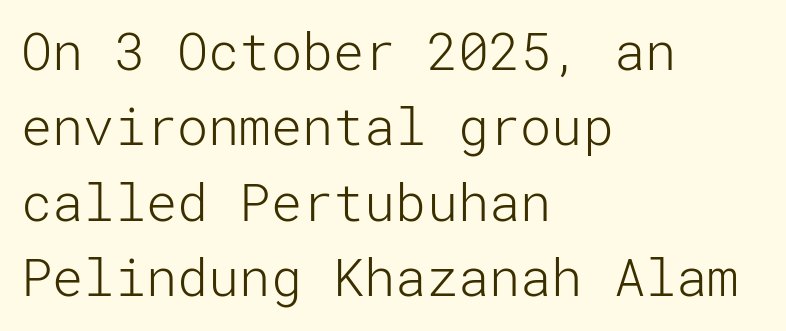
{"serif": "no", "italic": "no", "bold": "no", "weight": "light", "width": "normal", "stroke_contrast": "low", "x_height": "medium", "underline": "no", "align": "left", "line_spacing": "normal", "line_spacing_ratio": 1.45, "letter_spacing": "normal", "letter_spacing_em": 0.0, "glyph_px": 52}
